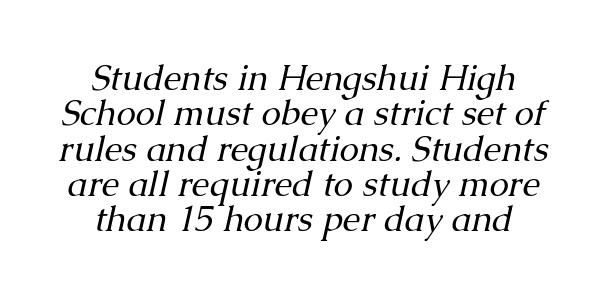
The type family on display is of the serif kind. The area under the type is left untouched. Does the leading feel generous? Not at all — it's pinched. Do the characters align in a grid? No, the font is proportional. Nothing heavy about these letters — not bold at all. Notice how the stems are inclined rather than vertical — that's the hallmark of italics.
